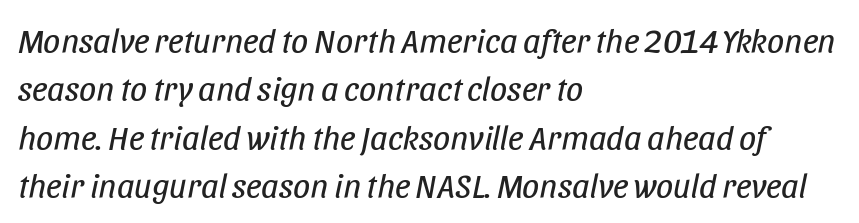
The image shows 34 px regular-weight, condensed type, italic (leaning right); set left-aligned, normal line spacing (1.42x), normal letter spacing, not underlined; low stroke contrast and a large x-height.
